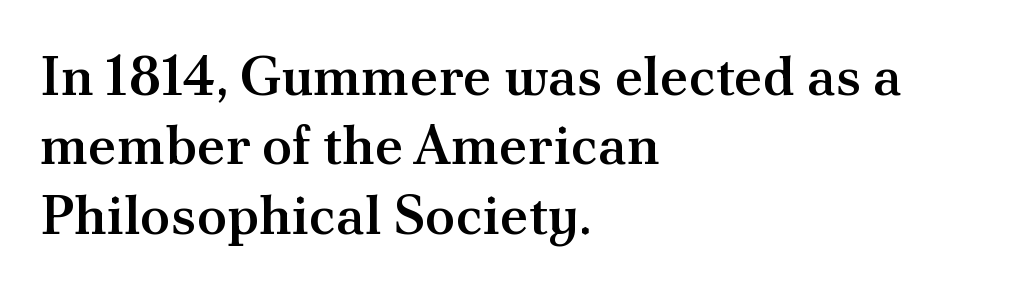
Q: Is the text bold? A: Semi-bold.
Q: Is the text italic (slanted)? A: No, it is upright.
Q: Is the typeface a serif or a sans-serif typeface? A: Serif.
Q: Is the text underlined? A: No.
Q: How is the paragraph aligned? A: Left-aligned.
Q: Is the spacing between letters normal or unusually wide? A: Normal.
Q: Is the spacing between lines tight, normal or loose? A: Normal.
Q: Width (condensed, normal, or wide)? A: Normal.
Q: Stroke contrast? A: Medium.
Q: x-height? A: Small.
Q: Monospaced? A: No.
